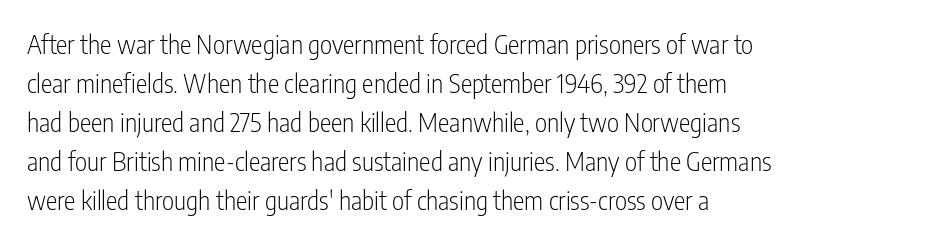
Q: Is the text bold? A: No.
Q: Is the text italic (slanted)? A: No, it is upright.
Q: Is the text underlined? A: No.
Q: How is the paragraph aligned? A: Left-aligned.
Q: Is the spacing between letters normal or unusually wide? A: Normal.
Q: Is the spacing between lines tight, normal or loose? A: Normal.
